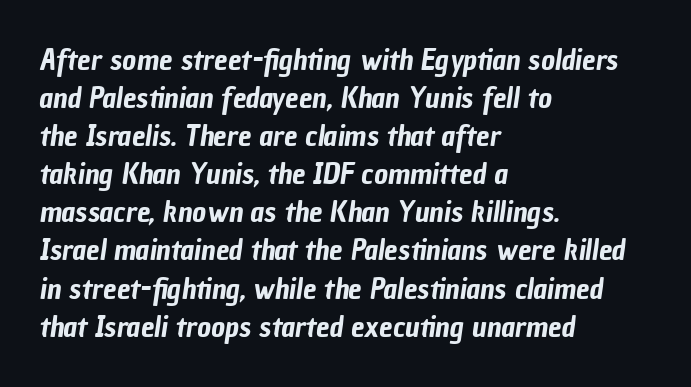
{"serif": "no", "width": "condensed", "stroke_contrast": "low", "x_height": "medium", "monospaced": "no", "underline": "no", "align": "left", "line_spacing": "normal", "line_spacing_ratio": 1.27, "letter_spacing": "normal", "letter_spacing_em": 0.0, "glyph_px": 30}
